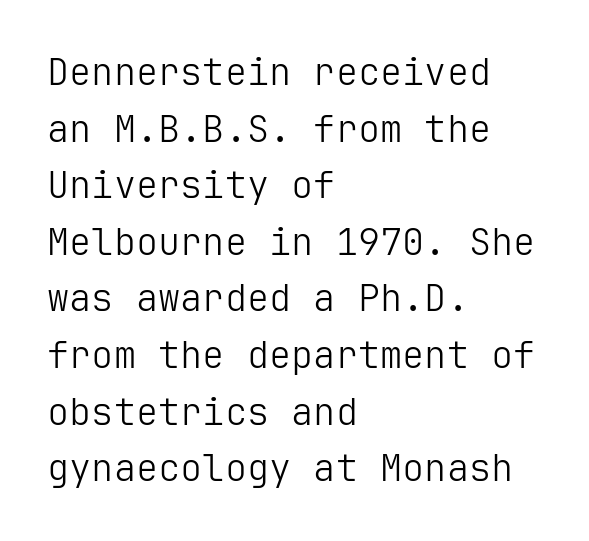
The image shows 37 px light sans-serif type, upright; set left-aligned, normal line spacing (1.53x), normal letter spacing, not underlined; low stroke contrast and a medium x-height.
